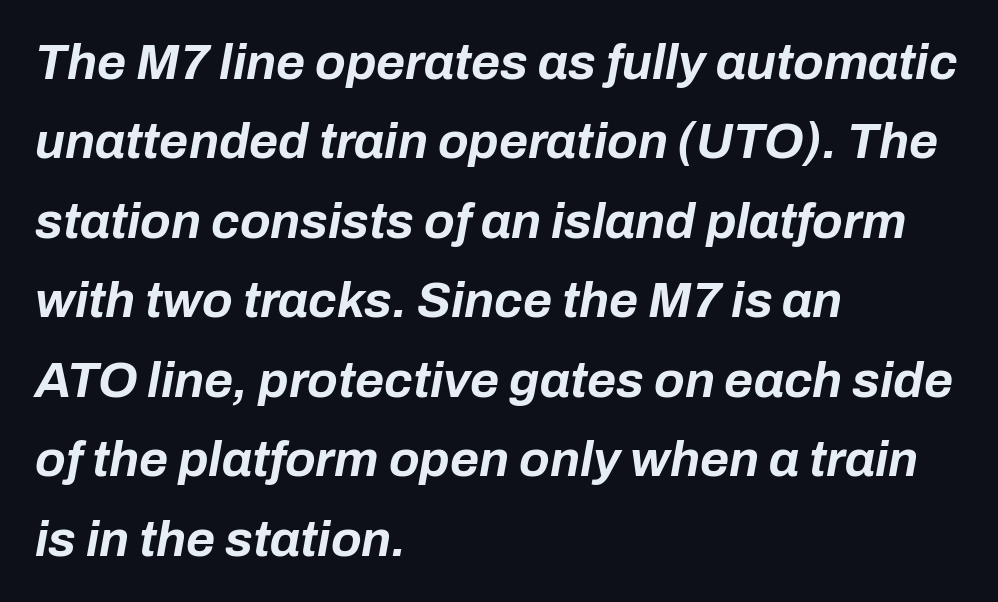
The image shows 50 px bold type, italic (leaning right); set left-aligned, normal line spacing (1.59x), normal letter spacing, not underlined; low stroke contrast and a medium x-height.
